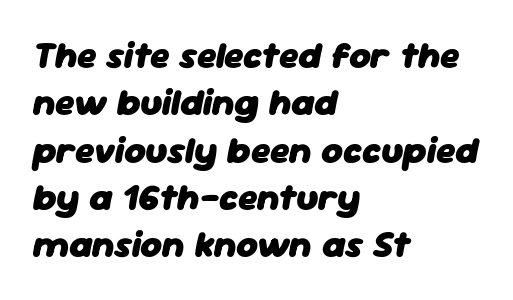
{"italic": "yes", "lean": "right", "slant_degrees": 11, "bold": "yes", "weight": "heavy", "width": "normal", "stroke_contrast": "low", "x_height": "medium", "monospaced": "no", "underline": "no", "align": "left", "line_spacing": "normal", "line_spacing_ratio": 1.28, "letter_spacing": "normal", "letter_spacing_em": 0.0, "glyph_px": 37}
